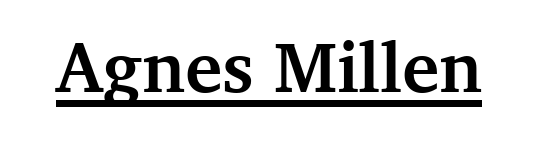
The image shows 71 px semibold serif type, upright; set normal letter spacing, underlined; medium stroke contrast and a medium x-height.
